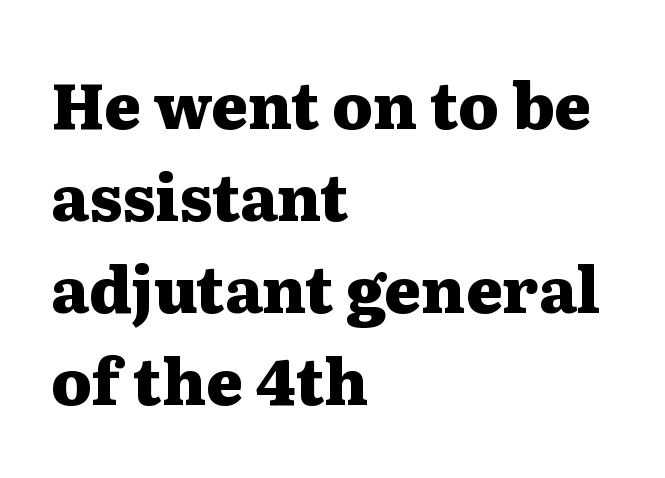
The image shows 63 px heavy, wide serif type, upright; set left-aligned, normal line spacing (1.46x), normal letter spacing, not underlined; medium stroke contrast and a medium x-height.
